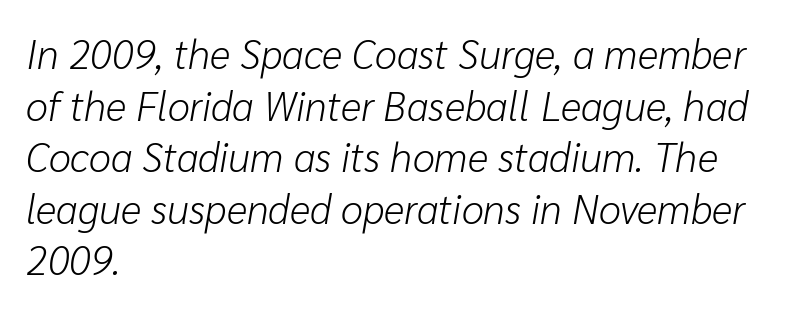
{"italic": "yes", "lean": "right", "slant_degrees": 10, "bold": "no", "weight": "light", "width": "normal", "stroke_contrast": "low", "x_height": "medium", "monospaced": "no", "underline": "no", "align": "left", "line_spacing": "normal", "line_spacing_ratio": 1.29, "letter_spacing": "normal", "letter_spacing_em": 0.0, "glyph_px": 40}
